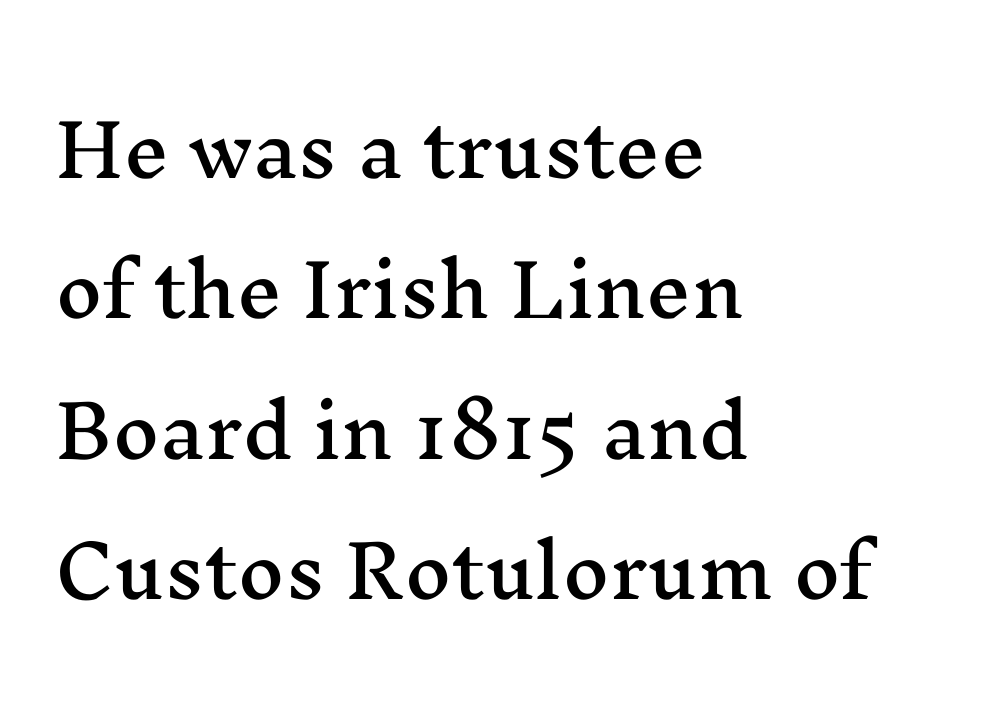
Unlike a clean sans, this face finishes its strokes with serifs. Just letters on the line, the space beneath them empty. If you drew a line through each stem, it would be perfectly vertical. This rendering leaves character spacing at its baseline value.
